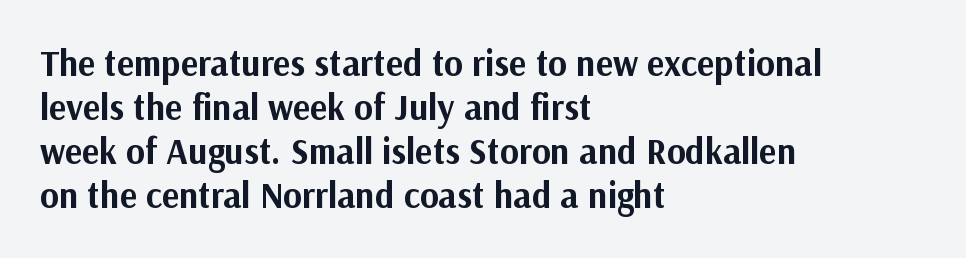
The image shows 36 px bold sans-serif type, upright; set left-aligned, line spacing 1.22x, normal letter spacing, not underlined; medium stroke contrast and a medium x-height.
